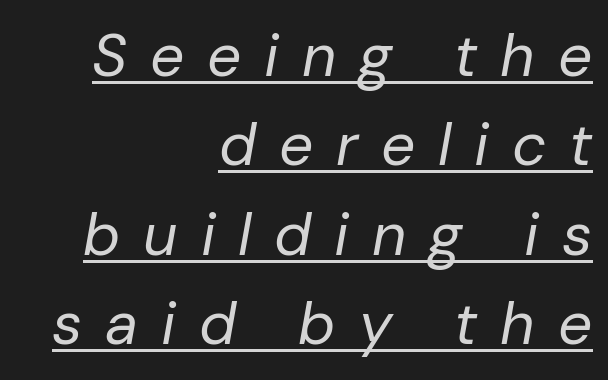
{"italic": "yes", "lean": "right", "slant_degrees": 10, "bold": "no", "weight": "regular", "width": "normal", "stroke_contrast": "low", "x_height": "medium", "monospaced": "no", "underline": "yes", "align": "right", "line_spacing": "normal", "line_spacing_ratio": 1.49, "letter_spacing": "wide", "letter_spacing_em": 0.38, "glyph_px": 60}
